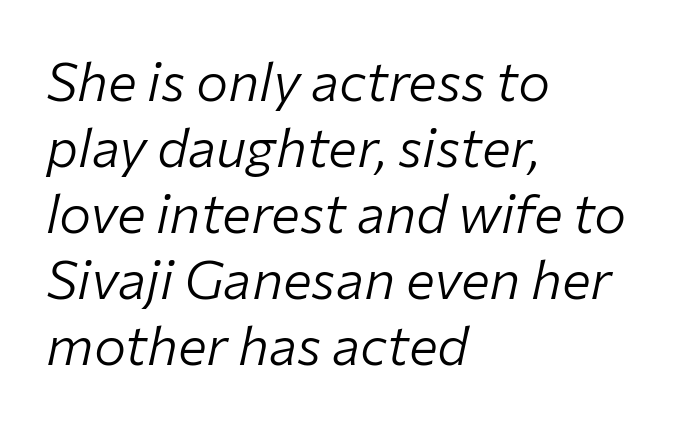
Q: Is the text bold? A: No.
Q: Is the text italic (slanted)? A: Yes, it leans right by about 12 degrees.
Q: Is the text underlined? A: No.
Q: How is the paragraph aligned? A: Left-aligned.
Q: Is the spacing between letters normal or unusually wide? A: Normal.
Q: Width (condensed, normal, or wide)? A: Normal.
Q: Stroke contrast? A: Low.
Q: x-height? A: Medium.
Q: Monospaced? A: No.
